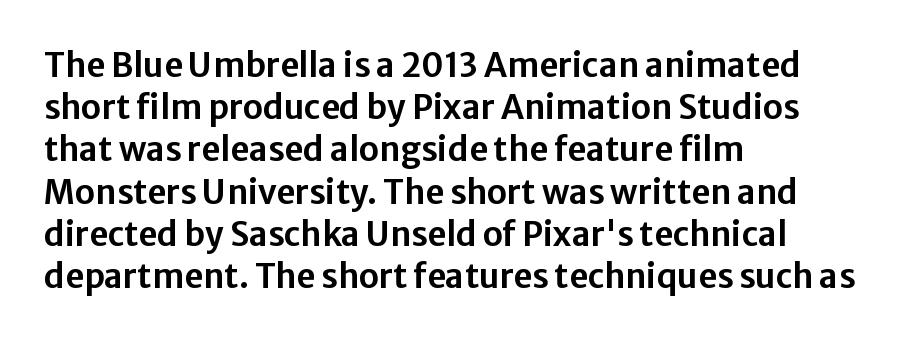
{"serif": "no", "italic": "no", "width": "normal", "stroke_contrast": "low", "x_height": "medium", "monospaced": "no", "underline": "no", "align": "left", "line_spacing": "normal", "line_spacing_ratio": 1.28, "letter_spacing": "normal", "letter_spacing_em": 0.0, "glyph_px": 33}
